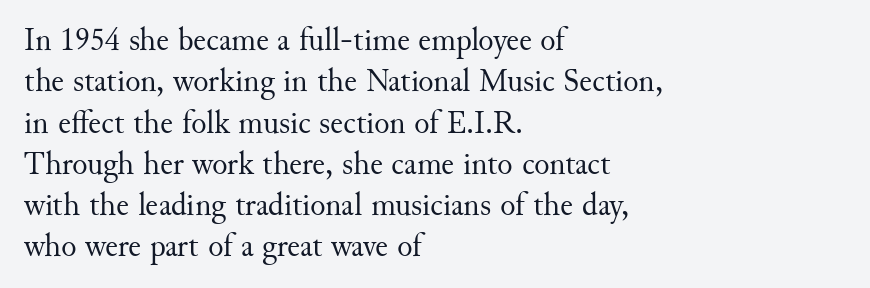
Q: Is the text bold? A: No.
Q: Is the text italic (slanted)? A: No, it is upright.
Q: Is the typeface a serif or a sans-serif typeface? A: Serif.
Q: Is the text underlined? A: No.
Q: How is the paragraph aligned? A: Left-aligned.
Q: Is the spacing between letters normal or unusually wide? A: Normal.
Q: Is the spacing between lines tight, normal or loose? A: Normal.
Q: Width (condensed, normal, or wide)? A: Normal.
Q: Stroke contrast? A: Medium.
Q: x-height? A: Small.
Q: Monospaced? A: No.
